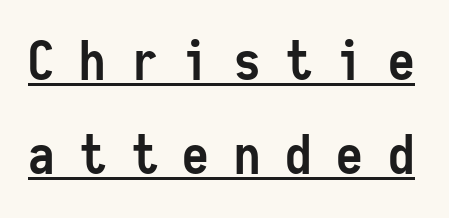
{"serif": "no", "italic": "no", "bold": "yes", "weight": "semibold", "width": "condensed", "stroke_contrast": "low", "x_height": "medium", "monospaced": "yes", "underline": "yes", "line_spacing_ratio": 1.78, "letter_spacing": "wide", "letter_spacing_em": 0.47, "glyph_px": 53}
